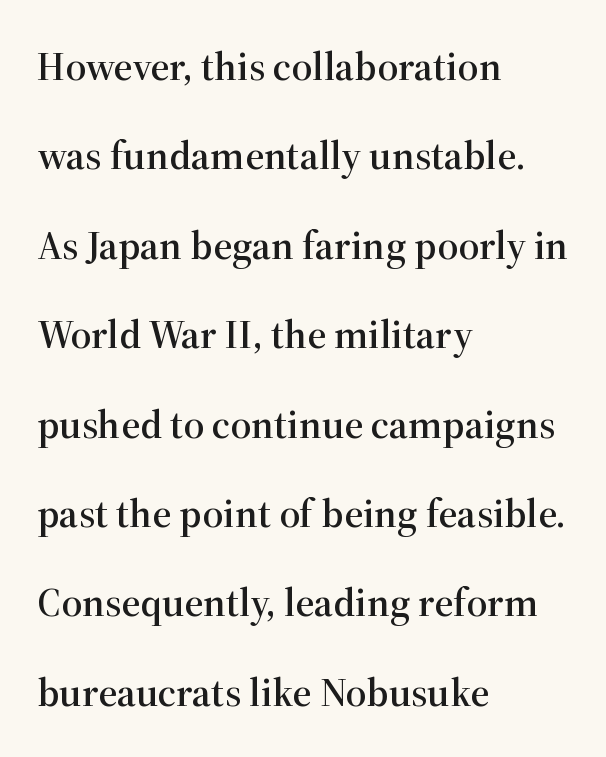
Q: Is the text italic (slanted)? A: No, it is upright.
Q: Is the typeface a serif or a sans-serif typeface? A: Serif.
Q: Is the text underlined? A: No.
Q: How is the paragraph aligned? A: Left-aligned.
Q: Is the spacing between letters normal or unusually wide? A: Normal.
Q: Is the spacing between lines tight, normal or loose? A: Loose.
Q: Width (condensed, normal, or wide)? A: Normal.
Q: Stroke contrast? A: High.
Q: x-height? A: Medium.
Q: Monospaced? A: No.
